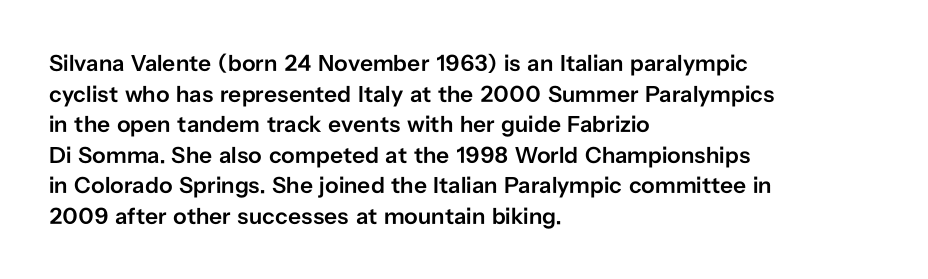
Q: Is the text bold? A: Semi-bold.
Q: Is the text italic (slanted)? A: No, it is upright.
Q: Is the text underlined? A: No.
Q: How is the paragraph aligned? A: Left-aligned.
Q: Is the spacing between letters normal or unusually wide? A: Normal.
Q: Is the spacing between lines tight, normal or loose? A: Normal.
